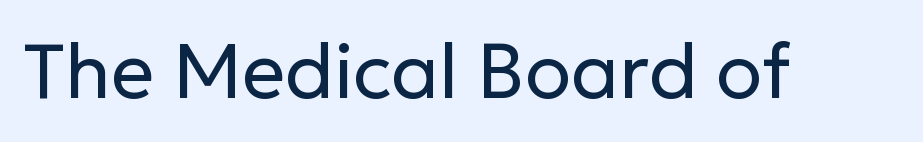
Q: Is the text bold? A: No.
Q: Is the text italic (slanted)? A: No, it is upright.
Q: Is the typeface a serif or a sans-serif typeface? A: Sans-serif.
Q: Is the text underlined? A: No.
Q: Is the spacing between letters normal or unusually wide? A: Normal.
Q: Width (condensed, normal, or wide)? A: Normal.
Q: Stroke contrast? A: Low.
Q: x-height? A: Medium.
Q: Monospaced? A: No.
